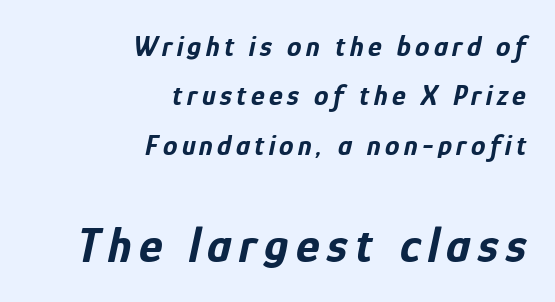
The image shows 50 px bold, condensed type, italic (leaning right); set right-aligned, normal line spacing (1.7x), not underlined; the second (bottom) block is 1.72x larger; low stroke contrast and a medium x-height.
